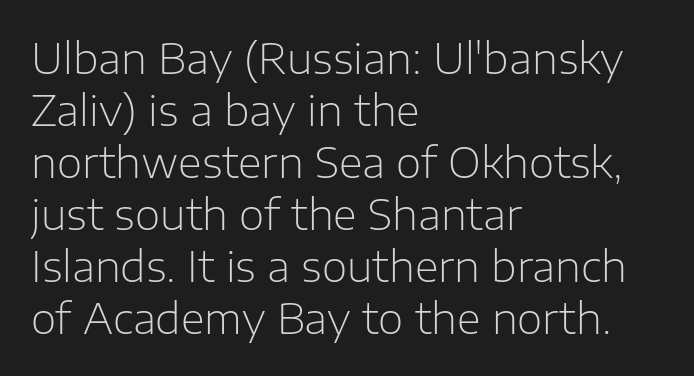
The image shows 41 px light sans-serif type, upright; set left-aligned, normal line spacing (1.27x), normal letter spacing, not underlined; low stroke contrast and a medium x-height.
